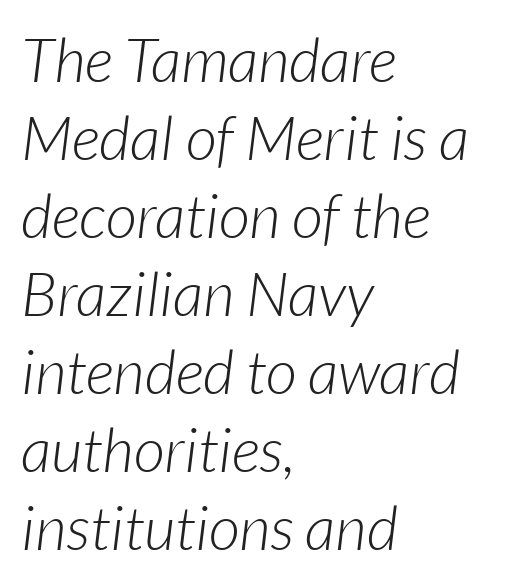
Q: Is the text bold? A: No.
Q: Is the text italic (slanted)? A: Yes, it leans right by about 7 degrees.
Q: Is the text underlined? A: No.
Q: How is the paragraph aligned? A: Left-aligned.
Q: Is the spacing between letters normal or unusually wide? A: Normal.
Q: Is the spacing between lines tight, normal or loose? A: Normal.
Q: Width (condensed, normal, or wide)? A: Normal.
Q: Stroke contrast? A: Low.
Q: x-height? A: Medium.
Q: Monospaced? A: No.
